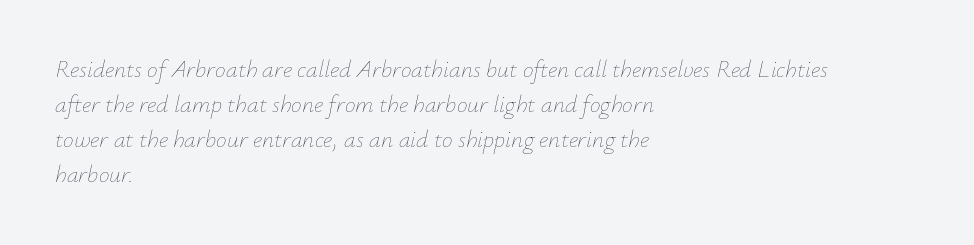
Q: Is the text bold? A: No.
Q: Is the text italic (slanted)? A: Yes, it leans right by about 12 degrees.
Q: Is the text underlined? A: No.
Q: How is the paragraph aligned? A: Left-aligned.
Q: Is the spacing between letters normal or unusually wide? A: Normal.
Q: Is the spacing between lines tight, normal or loose? A: Normal.
